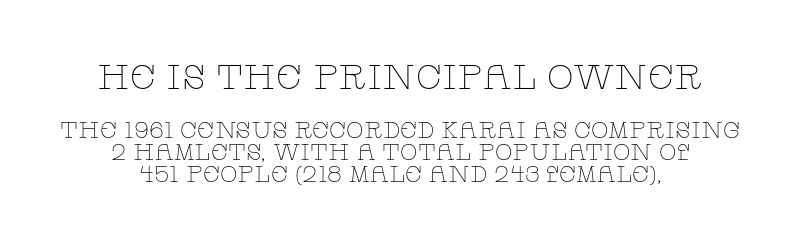
Q: Is the text bold? A: No.
Q: Is the text italic (slanted)? A: No, it is upright.
Q: Is the typeface a serif or a sans-serif typeface? A: Serif.
Q: Is the text underlined? A: No.
Q: How is the paragraph aligned? A: Centered.
Q: Is the spacing between letters normal or unusually wide? A: Normal.
Q: Is the spacing between lines tight, normal or loose? A: Tight.
Q: Which block of text is set in a larger size, the first (top) or the second (bottom)? A: The first (top) one.
Q: Width (condensed, normal, or wide)? A: Wide.
Q: Stroke contrast? A: Low.
Q: x-height? A: Large.
Q: Monospaced? A: No.
